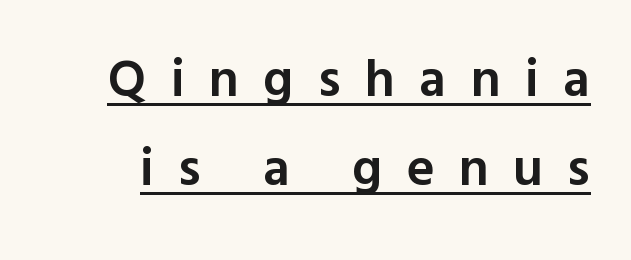
The image shows 53 px semibold sans-serif type, upright; set normal line spacing (1.68x), unusually wide letter spacing (+0.46 em), underlined; a medium x-height.
